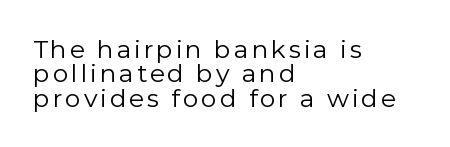
The image shows 25 px text type, upright; set left-aligned, tight line spacing (0.98x), not underlined.
